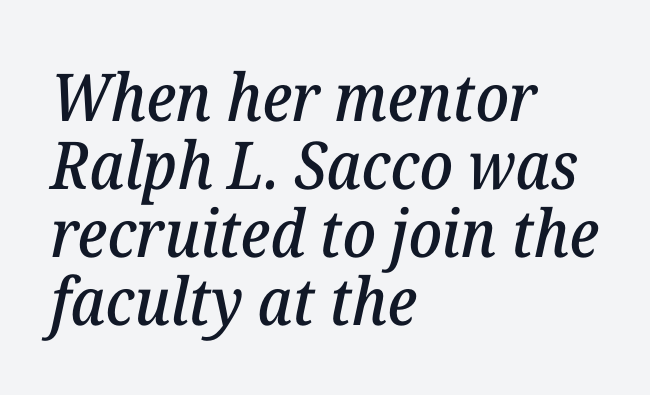
{"serif": "yes", "italic": "yes", "lean": "right", "slant_degrees": 12, "width": "normal", "stroke_contrast": "low", "x_height": "medium", "monospaced": "no", "underline": "no", "align": "left", "line_spacing": "tight", "line_spacing_ratio": 1.03, "letter_spacing": "normal", "letter_spacing_em": 0.0, "glyph_px": 66}
